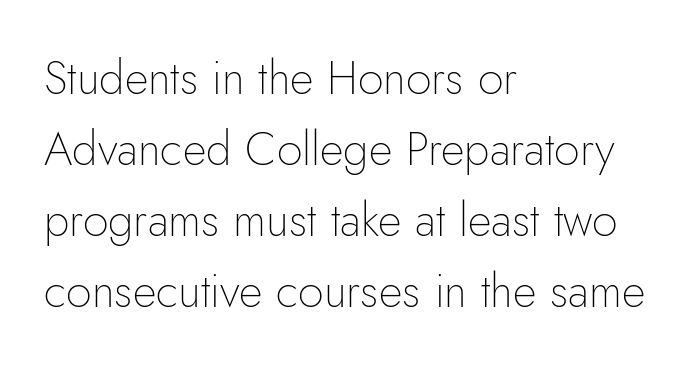
The image shows 46 px thin sans-serif type, upright; set left-aligned, normal line spacing (1.54x), normal letter spacing, not underlined; low stroke contrast and a small x-height.
